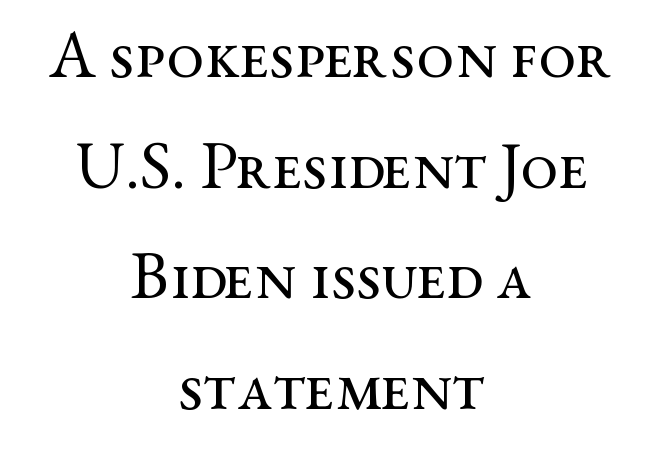
Q: Is the text bold? A: No.
Q: Is the text italic (slanted)? A: No, it is upright.
Q: Is the typeface a serif or a sans-serif typeface? A: Serif.
Q: Is the text underlined? A: No.
Q: How is the paragraph aligned? A: Centered.
Q: Is the spacing between letters normal or unusually wide? A: Normal.
Q: Is the spacing between lines tight, normal or loose? A: Normal.
Q: Width (condensed, normal, or wide)? A: Wide.
Q: Stroke contrast? A: Medium.
Q: x-height? A: Medium.
Q: Monospaced? A: No.
